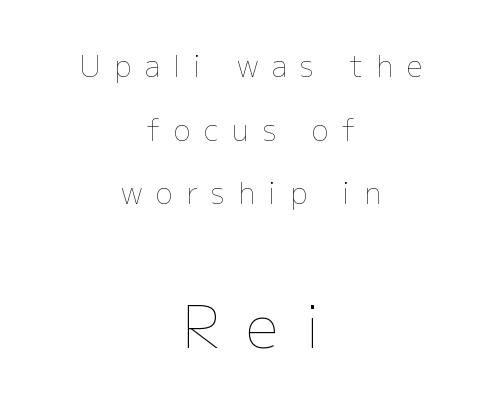
In CSS terms this would be text-align: center. The string is rendered with underlining switched off. The typesetting does not lean heavy: it is not bold. These two chunks differ in scale, with the bottom chunk taking the larger measure. Each new line begins a long way beneath the previous one. The tracking jumps out immediately: characters are airy and widely separated.
